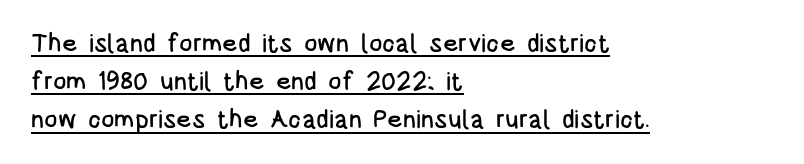
Q: Is the text italic (slanted)? A: No, it is upright.
Q: Is the text underlined? A: Yes.
Q: How is the paragraph aligned? A: Left-aligned.
Q: Is the spacing between letters normal or unusually wide? A: Normal.
Q: Is the spacing between lines tight, normal or loose? A: Normal.
